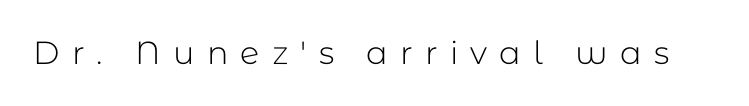
These glyphs show unthickened strokes, regular width or finer. The characters display no serif detailing; their extremities are plain. Spacing verdict: proportional, widths tailored to each character. A clean baseline with only descenders dipping below it.
